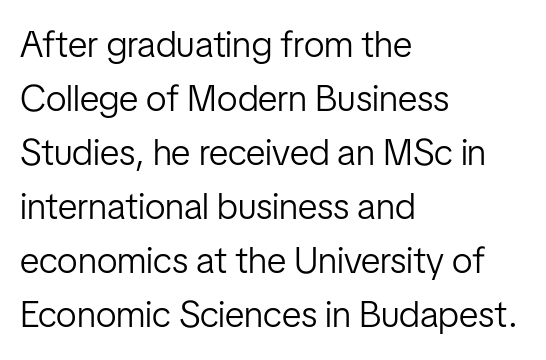
The characters display no serif detailing; their extremities are plain. A typesetter would call this zero additional tracking. The rendering uses a moderate line-height, typical for paragraphs. A bare baseline throughout the passage.
